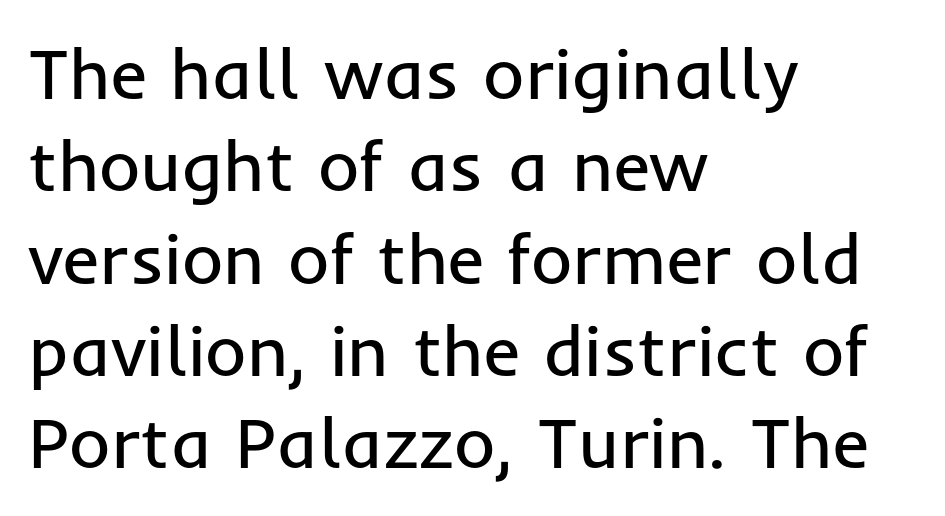
The image shows 71 px regular-weight sans-serif type, upright; set left-aligned, normal line spacing (1.3x), normal letter spacing, not underlined; low stroke contrast and a medium x-height.
